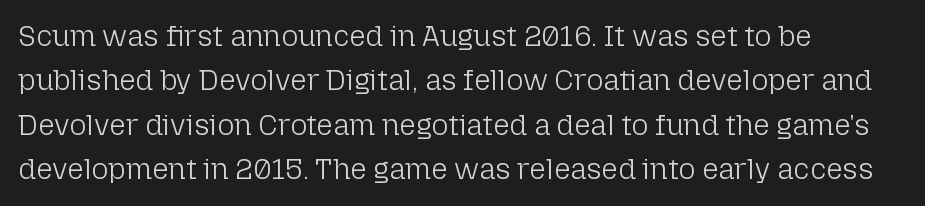
The image shows 29 px light sans-serif type, upright; set left-aligned, normal line spacing (1.53x), normal letter spacing, not underlined; low stroke contrast and a medium x-height.
